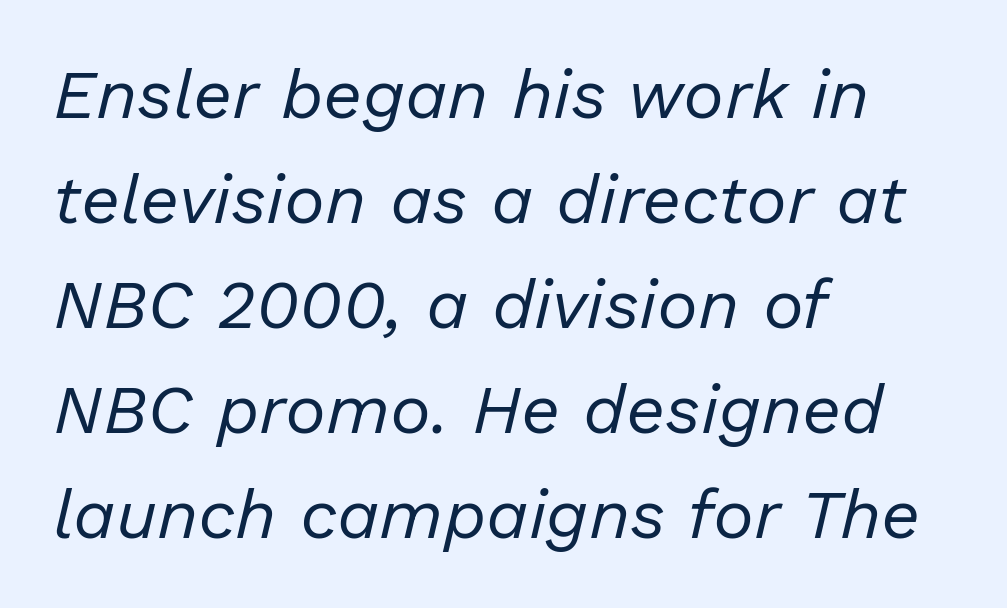
The image shows 69 px regular-weight type, italic (leaning right); set left-aligned, normal line spacing (1.52x), normal letter spacing, not underlined; low stroke contrast and a medium x-height.
